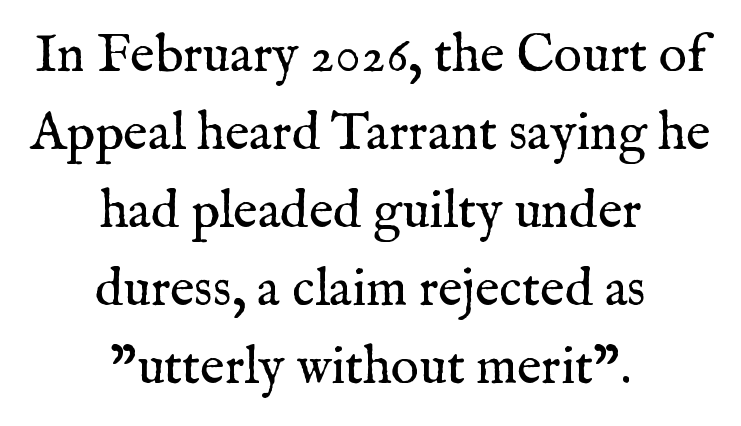
The image shows 53 px regular-weight serif type, upright; set centered, normal line spacing (1.47x), normal letter spacing, not underlined; medium stroke contrast and a medium x-height.
